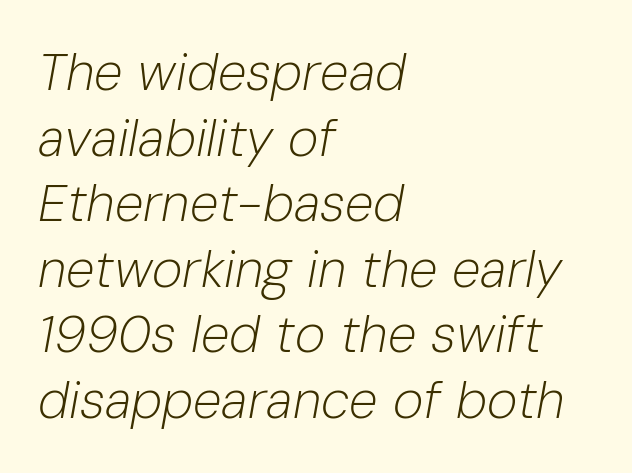
Evenly set lines give the paragraph a standard silhouette. Between one letter and the next there's only the usual sliver of space. Each letter keeps its own natural width here, so spacing adapts to shape. Stems here are at most as thick as an everyday book face. Notice how the stems are inclined rather than vertical — that's the hallmark of italics. Does the copy run flush right? No — it runs flush left.
